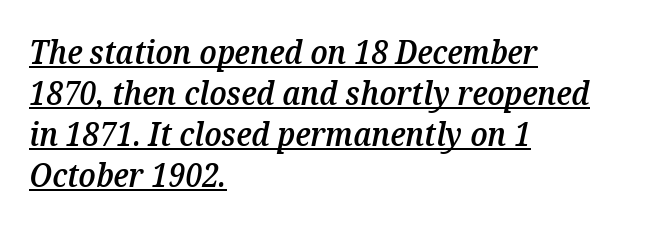
The image shows 32 px semibold type, italic (leaning right); set left-aligned, normal line spacing (1.28x), normal letter spacing, underlined; medium stroke contrast and a medium x-height.
